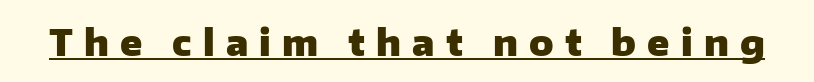
The image shows 36 px heavy sans-serif type, upright; set unusually wide letter spacing (+0.31 em), underlined; low stroke contrast and a medium x-height.
